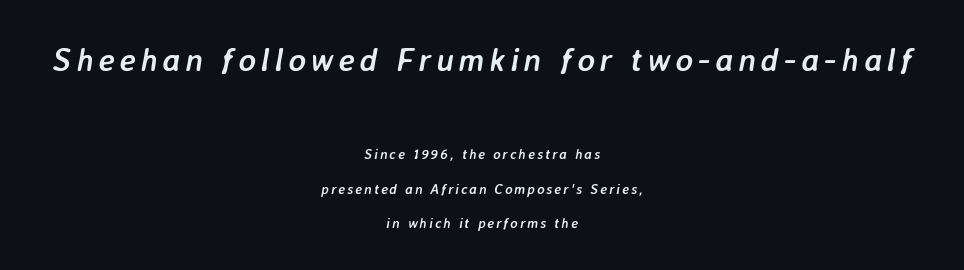
The face used here has a pronounced slope to its letters. The more generous point size was reserved for the upper chunk. Emphasis by weight is at full strength: bold. The passage shown is typed in a proportional face where columns would drift.
